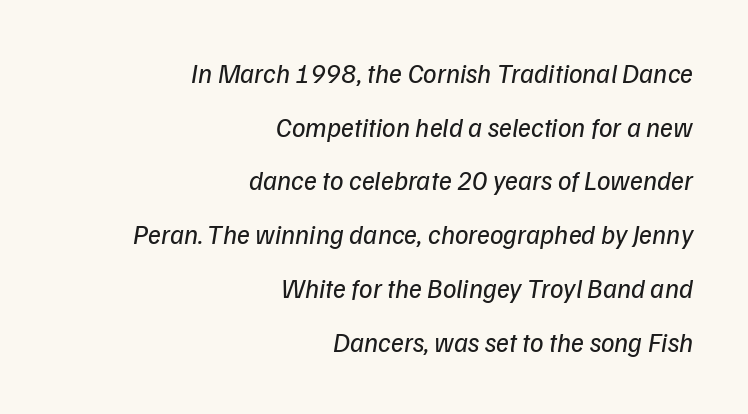
The image shows 27 px text type; set right-aligned, loose line spacing (1.99x), normal letter spacing, not underlined.
